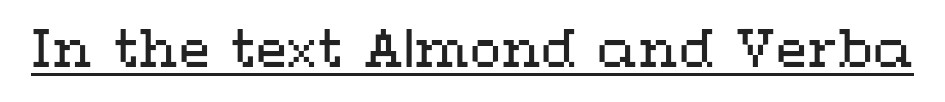
{"italic": "no", "bold": "no", "weight": "regular", "width": "wide", "stroke_contrast": "medium", "x_height": "medium", "monospaced": "no", "underline": "yes", "letter_spacing": "normal", "letter_spacing_em": 0.0, "glyph_px": 51}
